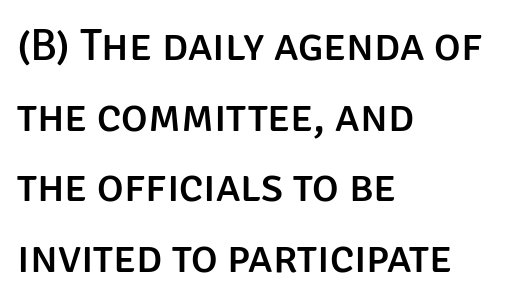
Q: Is the text italic (slanted)? A: No, it is upright.
Q: Is the typeface a serif or a sans-serif typeface? A: Sans-serif.
Q: Is the text underlined? A: No.
Q: How is the paragraph aligned? A: Left-aligned.
Q: Is the spacing between letters normal or unusually wide? A: Normal.
Q: Is the spacing between lines tight, normal or loose? A: Normal.
Q: Width (condensed, normal, or wide)? A: Normal.
Q: Stroke contrast? A: Low.
Q: x-height? A: Large.
Q: Monospaced? A: No.
